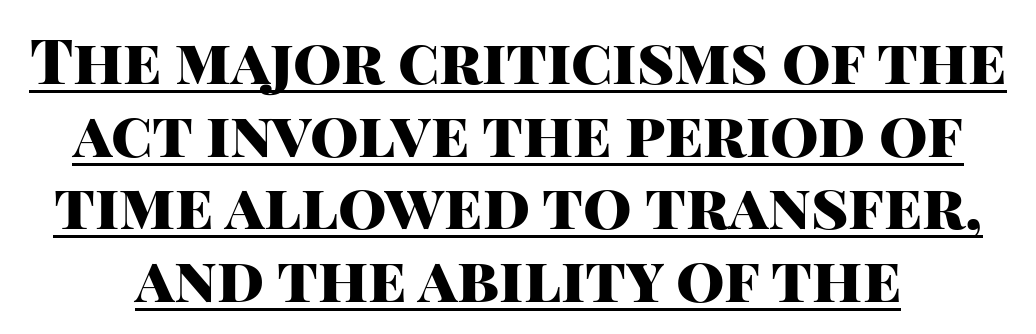
Q: Is the text bold? A: Yes.
Q: Is the text italic (slanted)? A: No, it is upright.
Q: Is the typeface a serif or a sans-serif typeface? A: Sans-serif.
Q: Is the text underlined? A: Yes.
Q: Is the spacing between letters normal or unusually wide? A: Normal.
Q: Width (condensed, normal, or wide)? A: Normal.
Q: Stroke contrast? A: High.
Q: x-height? A: Large.
Q: Monospaced? A: No.
